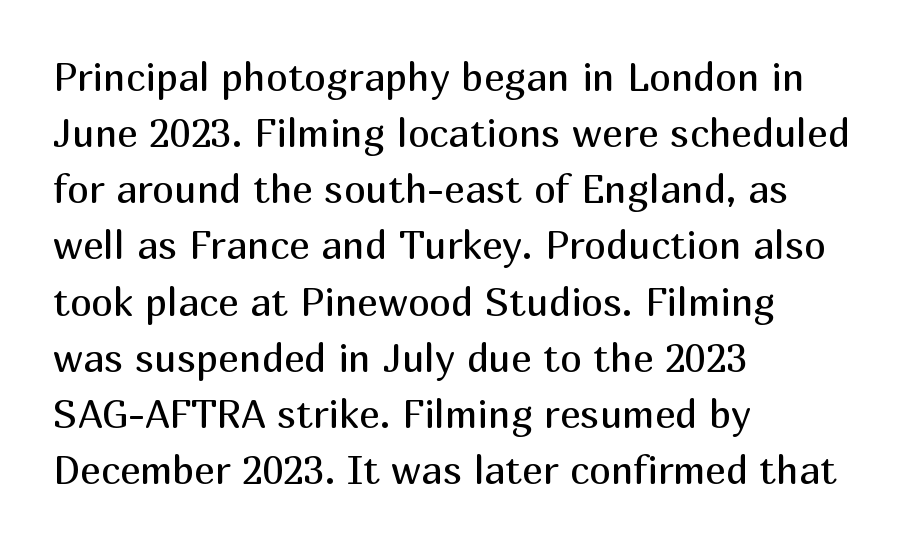
{"serif": "no", "italic": "no", "bold": "no", "weight": "regular", "width": "normal", "stroke_contrast": "medium", "x_height": "medium", "monospaced": "no", "underline": "no", "align": "left", "line_spacing": "normal", "line_spacing_ratio": 1.44, "letter_spacing": "normal", "letter_spacing_em": 0.0, "glyph_px": 39}
